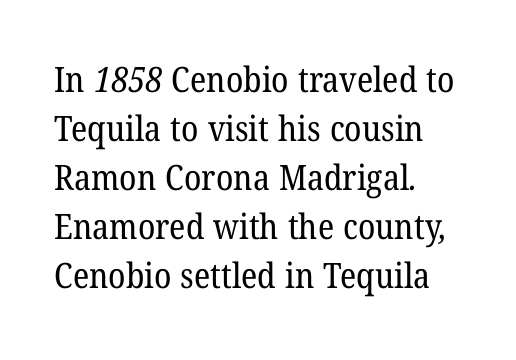
The image shows 35 px regular-weight serif type; set left-aligned, normal line spacing (1.4x), normal letter spacing, not underlined; low stroke contrast and a medium x-height.
